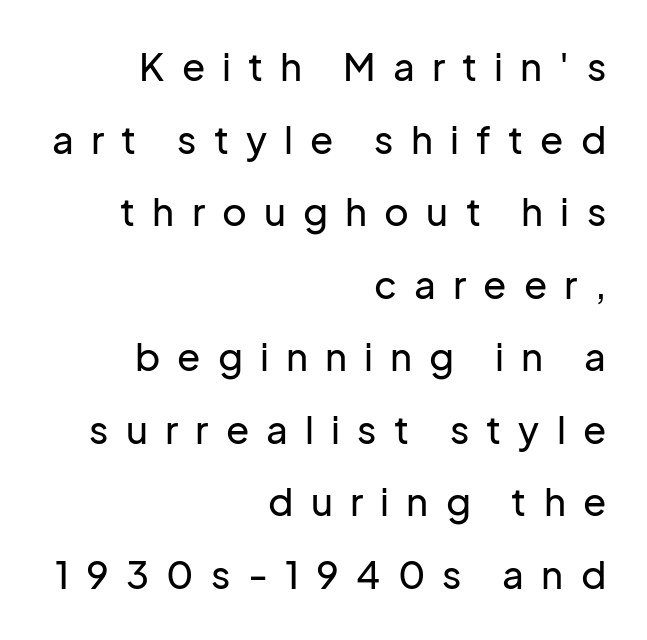
{"serif": "no", "italic": "no", "width": "normal", "stroke_contrast": "low", "x_height": "medium", "monospaced": "no", "underline": "no", "align": "right", "line_spacing": "loose", "line_spacing_ratio": 1.91, "letter_spacing": "wide", "letter_spacing_em": 0.45, "glyph_px": 38}
